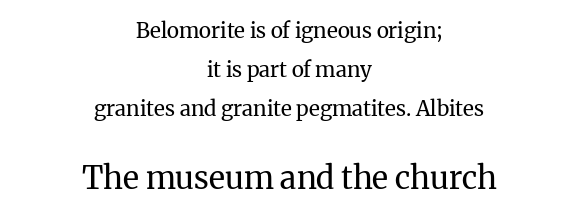
The image shows 31 px regular-weight serif type, upright; set centered, line spacing 1.85x, normal letter spacing, not underlined; the second (bottom) block is 1.48x larger; medium stroke contrast and a medium x-height.
